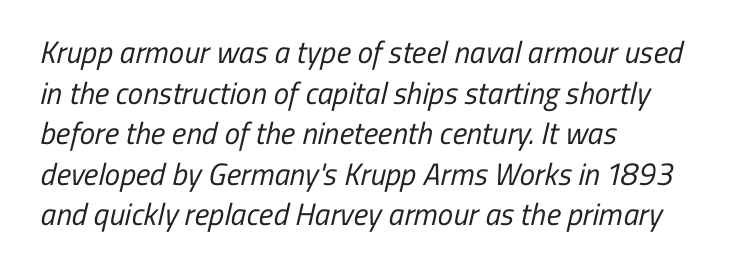
To sum up the face: it is a sans, with no serifs. Underline: absent. Horizontal alignment here is leftward, the default for most running prose. Varying glyph widths throughout — classic text-font behaviour. Evenly set lines give the paragraph a standard silhouette. The tracking reads as untouched default to a designer's eye.
